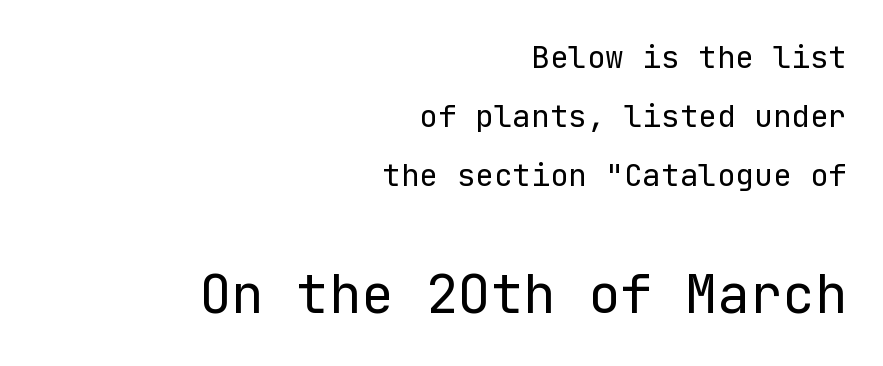
Style check: upright. Compared with a typical body face, this is equally light or lighter still. Which chunk is bigger? The second one — the bottom block dwarfs the top. The passage shown is typeset with a sans-serif family. Baseline-to-baseline distance is far greater than the letter height.
